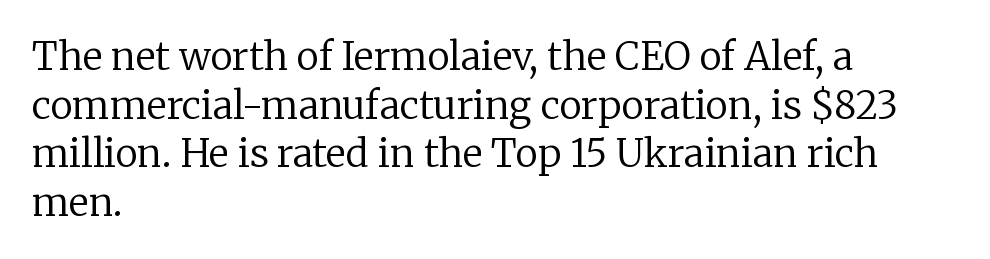
{"serif": "yes", "italic": "no", "bold": "no", "weight": "regular", "width": "normal", "stroke_contrast": "low", "x_height": "medium", "monospaced": "no", "underline": "no", "align": "left", "line_spacing": "normal", "line_spacing_ratio": 1.28, "letter_spacing": "normal", "letter_spacing_em": 0.0, "glyph_px": 38}
